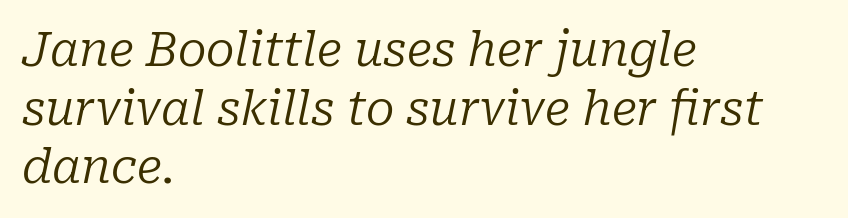
The rows are spaced the way most documents space them. This sample uses a serif face. Spacing between characters is what you'd get straight out of the box. Visually the block forms a straight wall on the left and a jagged coastline on the right. Proportional: the letters do not fall into vertical columns.
